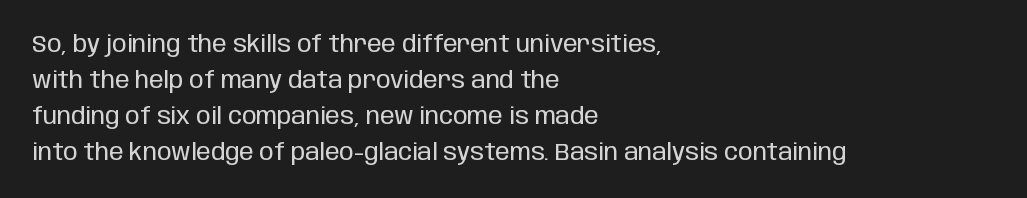
There is no visible air inserted between adjacent glyphs. The rendering anchors every line to the left-hand side. Counters stay open thanks to moderate or lighter strokes. Is there much room between lines? A standard amount, neither cramped nor airy. Type without underlining.
